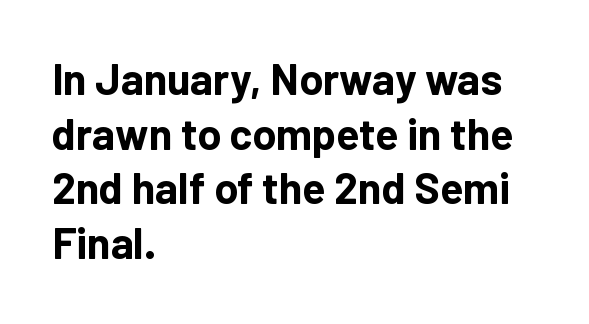
Look at the bottom of the vertical strokes: they stop flat, with no serifs. Alignment: flush left. Horizontal bands of white between lines are of average thickness. Think of a printed novel: that variable character pitch is what you see here.
